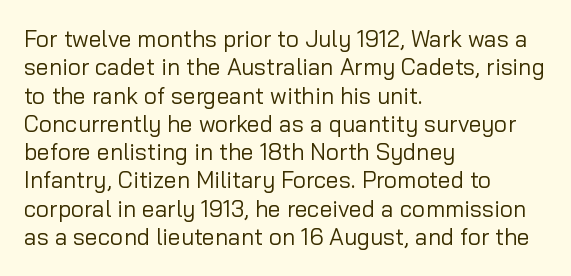
Nobody touched the tracking dial on this one. Visually the block forms a straight wall on the left and a jagged coastline on the right. Posture: upright roman. Beneath every word, the page is bare.
